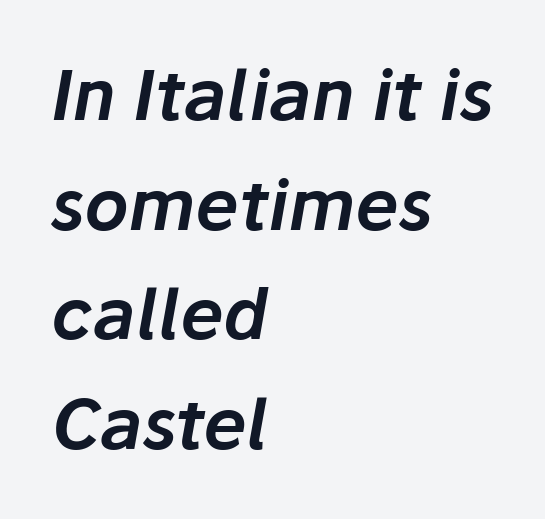
Q: Is the text italic (slanted)? A: Yes, it leans right by about 10 degrees.
Q: Is the text underlined? A: No.
Q: How is the paragraph aligned? A: Left-aligned.
Q: Is the spacing between letters normal or unusually wide? A: Normal.
Q: Is the spacing between lines tight, normal or loose? A: Normal.
Q: Width (condensed, normal, or wide)? A: Normal.
Q: Stroke contrast? A: Low.
Q: x-height? A: Medium.
Q: Monospaced? A: No.
